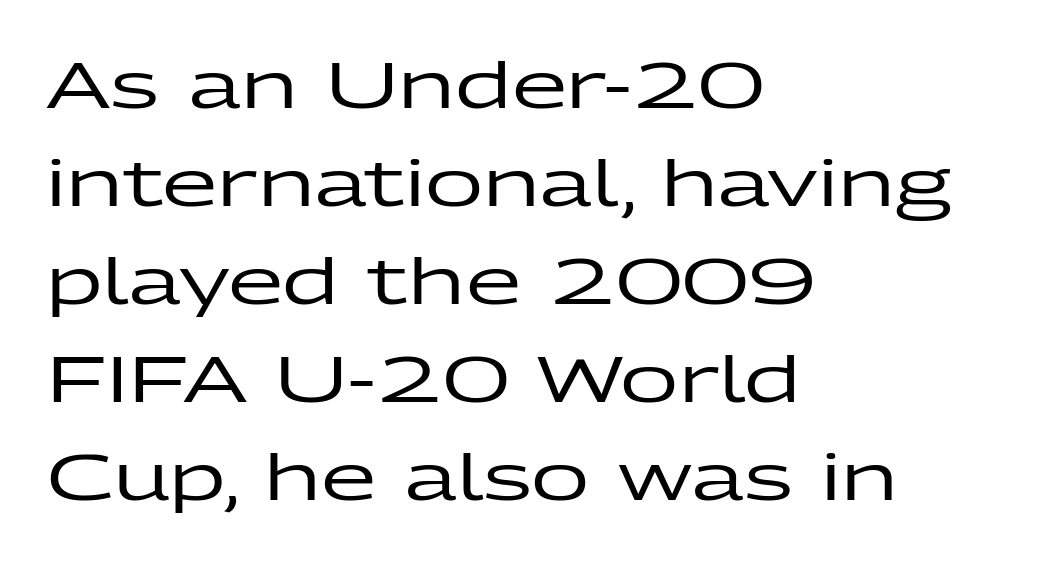
{"serif": "no", "italic": "no", "width": "wide", "stroke_contrast": "low", "x_height": "medium", "monospaced": "no", "underline": "no", "align": "left", "line_spacing": "normal", "line_spacing_ratio": 1.53, "letter_spacing": "normal", "letter_spacing_em": 0.0, "glyph_px": 64}
